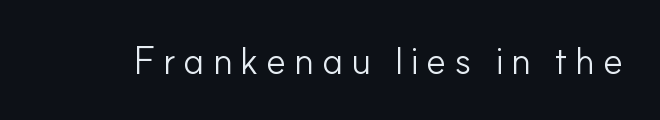
Q: Is the text bold? A: No.
Q: Is the text italic (slanted)? A: No, it is upright.
Q: Is the typeface a serif or a sans-serif typeface? A: Sans-serif.
Q: Is the text underlined? A: No.
Q: Is the spacing between letters normal or unusually wide? A: Unusually wide.
Q: Width (condensed, normal, or wide)? A: Normal.
Q: Stroke contrast? A: Low.
Q: x-height? A: Small.
Q: Monospaced? A: No.
